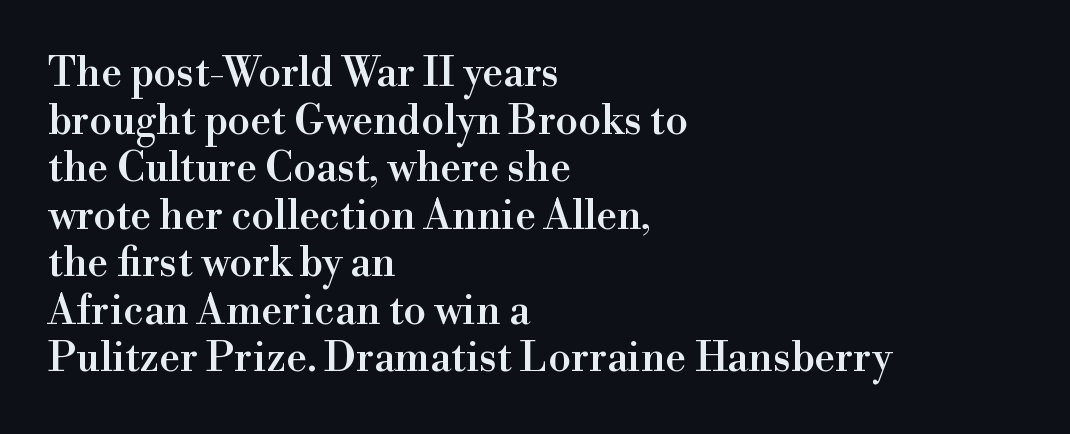
The image shows 41 px serif type, upright; set left-aligned, line spacing 1.16x, normal letter spacing, not underlined; high stroke contrast and a small x-height.
